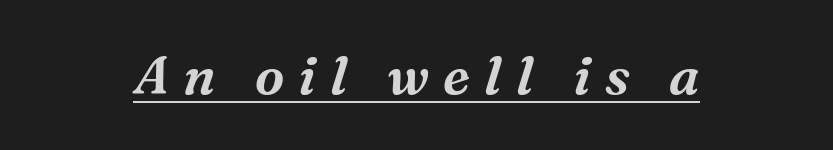
{"serif": "yes", "italic": "yes", "lean": "right", "slant_degrees": 16, "width": "normal", "stroke_contrast": "medium", "x_height": "medium", "monospaced": "no", "underline": "yes", "letter_spacing": "wide", "letter_spacing_em": 0.27, "glyph_px": 53}
